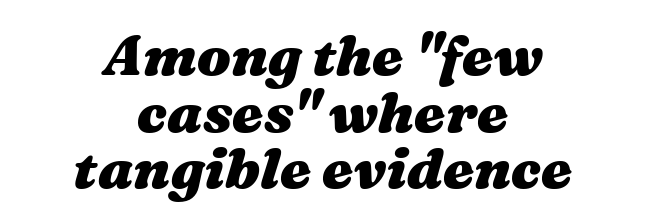
{"italic": "yes", "lean": "right", "slant_degrees": 16, "bold": "yes", "weight": "heavy", "width": "wide", "stroke_contrast": "medium", "x_height": "medium", "monospaced": "no", "underline": "no", "align": "center", "line_spacing": "tight", "line_spacing_ratio": 1.01, "letter_spacing": "normal", "letter_spacing_em": 0.0, "glyph_px": 56}
